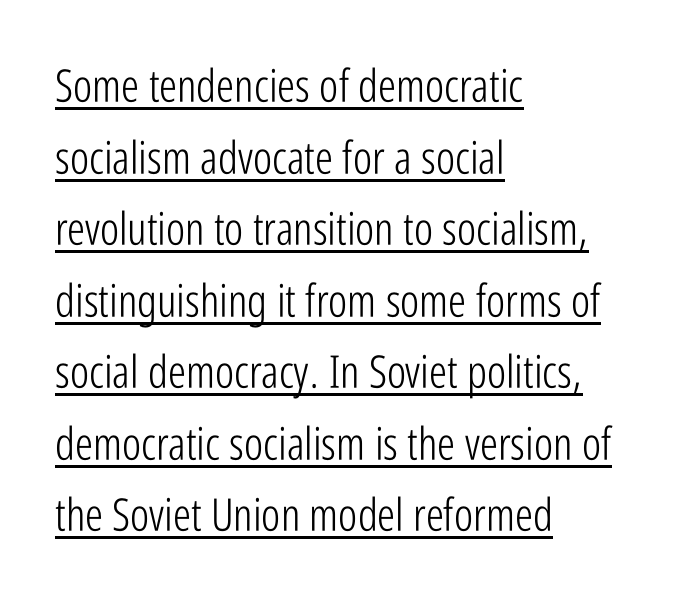
The image shows 45 px light, condensed sans-serif type, upright; set left-aligned, normal line spacing (1.59x), normal letter spacing, underlined; low stroke contrast and a medium x-height.
